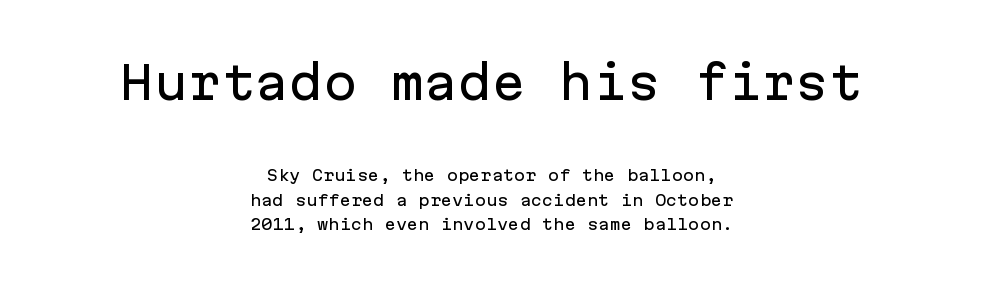
The image shows 45 px sans-serif type, upright, monospaced; set centered, normal line spacing (1.66x), normal letter spacing, not underlined; the first (top) block is 3.0x larger; low stroke contrast and a medium x-height.
